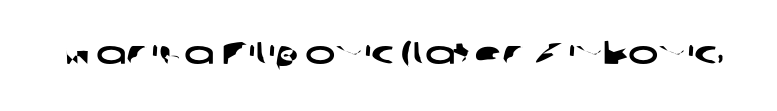
The foot of each line stays bare and open. The face used here is proportionally spaced, like ordinary book or web type. A typesetter would call this zero additional tracking. The glyphs in this specimen are sans serif.
